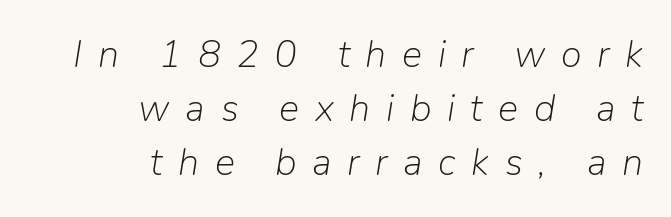
Reading down the block, your eye finds every line finishing at a fixed right position. The space directly below the letters is spotless. Stem width sits at or under what a default text font uses. Tall strokes in this sample are angled rather than plumb.
